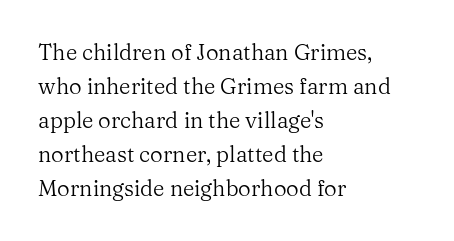
The image shows 22 px text type, upright; set left-aligned, normal line spacing (1.55x), normal letter spacing, not underlined.
